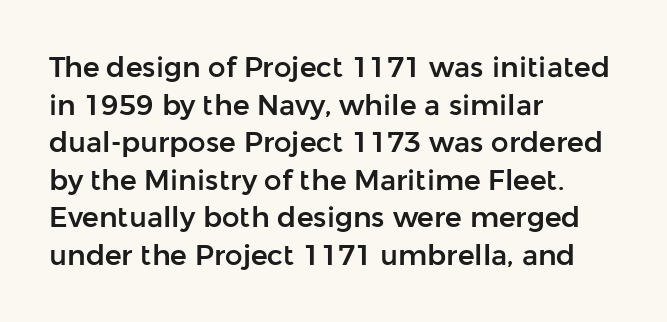
The image shows 28 px sans-serif type, upright; set left-aligned, normal line spacing (1.34x), normal letter spacing, not underlined; low stroke contrast and a medium x-height.
